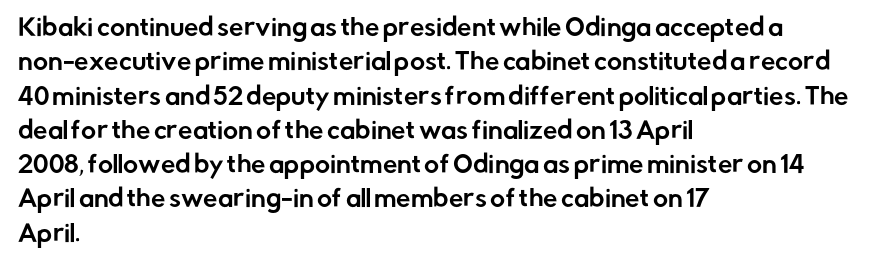
If you drew a ruler down the left edge, every line would touch it. Any mark beneath the type? The region is blank. Vertical spacing — default. It's the straight-up-and-down kind of type.
